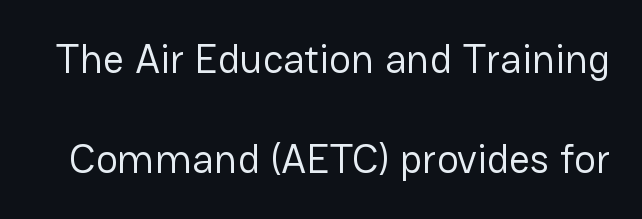
The image shows 41 px regular-weight sans-serif type, upright; set loose line spacing (2.45x), normal letter spacing, not underlined; low stroke contrast and a medium x-height.
